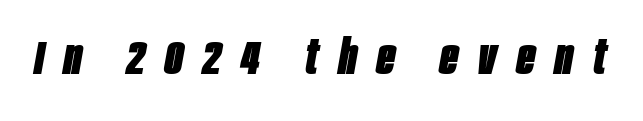
Q: Is the text bold? A: Yes.
Q: Is the text italic (slanted)? A: Yes, it leans right by about 10 degrees.
Q: Is the text underlined? A: No.
Q: Is the spacing between letters normal or unusually wide? A: Unusually wide.
Q: Width (condensed, normal, or wide)? A: Condensed.
Q: Stroke contrast? A: Low.
Q: x-height? A: Large.
Q: Monospaced? A: No.
